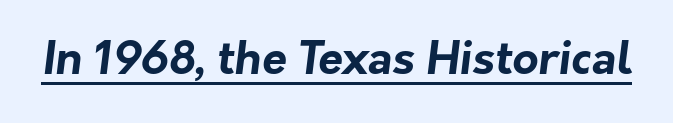
The letters advance in unequal steps, a hallmark of proportional type. The rendered words wear a rule along their underside. This is heavy type, rendered in bold. Characters follow at the spacing the type designer built in. The characters display no serif detailing; their extremities are plain.
